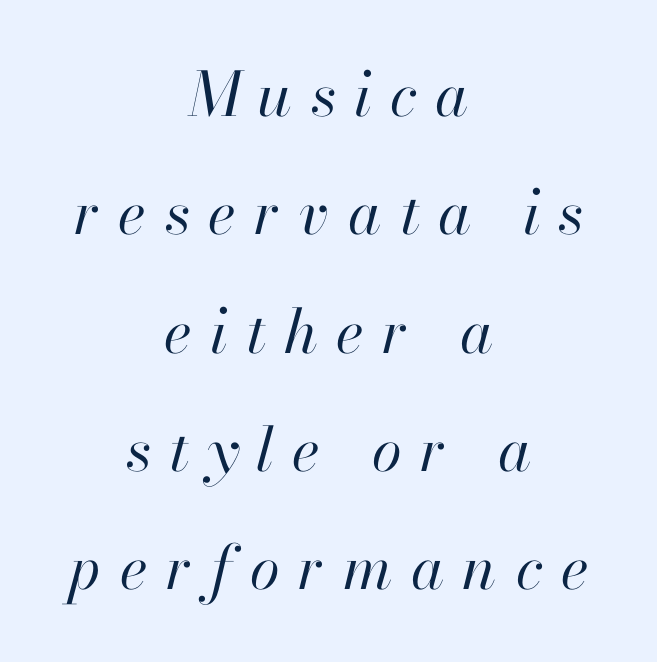
Q: Is the text bold? A: No.
Q: Is the text italic (slanted)? A: Yes, it leans right by about 13 degrees.
Q: Is the text underlined? A: No.
Q: How is the paragraph aligned? A: Centered.
Q: Is the spacing between letters normal or unusually wide? A: Unusually wide.
Q: Is the spacing between lines tight, normal or loose? A: Loose.
Q: Width (condensed, normal, or wide)? A: Normal.
Q: Stroke contrast? A: High.
Q: x-height? A: Small.
Q: Monospaced? A: No.
